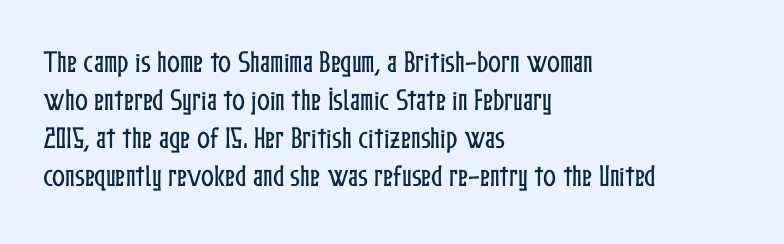
A normal amount of white space separates one row of letters from the next. In terms of letterspacing, this is plain default setting. Quick note: not italic, upright. Only glyphs here, with clear space below each row. Horizontally, the lines are justified to the leading edge only.
